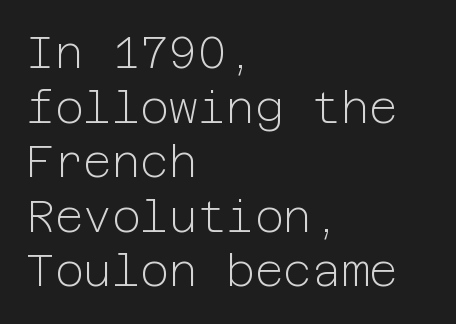
The image shows 44 px light sans-serif type, upright; set left-aligned, line spacing 1.24x, normal letter spacing, not underlined; low stroke contrast and a medium x-height.
